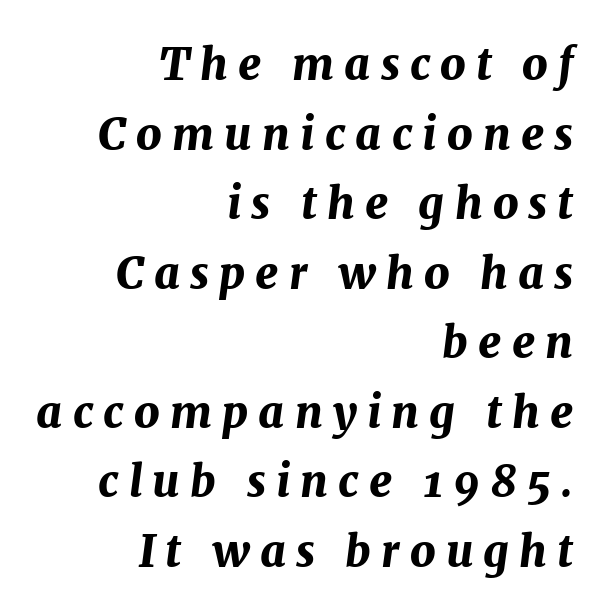
{"italic": "yes", "lean": "right", "slant_degrees": 7, "bold": "yes", "weight": "bold", "width": "normal", "stroke_contrast": "medium", "x_height": "medium", "monospaced": "no", "underline": "no", "align": "right", "line_spacing": "normal", "line_spacing_ratio": 1.58, "letter_spacing": "wide", "letter_spacing_em": 0.23, "glyph_px": 44}
